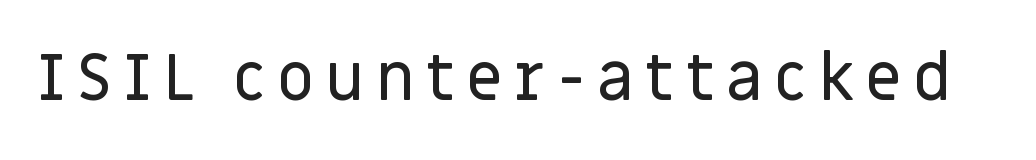
{"serif": "no", "italic": "no", "width": "normal", "stroke_contrast": "low", "x_height": "large", "monospaced": "no", "underline": "no", "glyph_px": 65}
